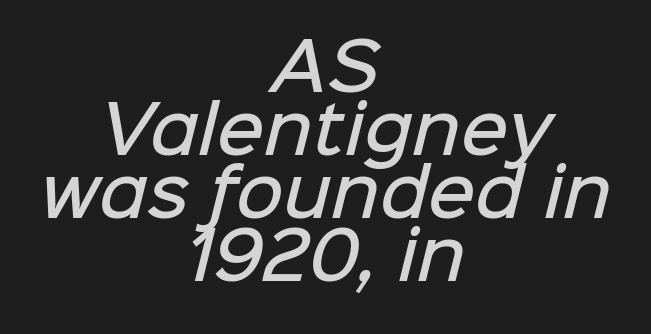
Students, this is semibold: more ink than regular, less than bold. Regarding leading, the lines here are crowded together. You can tell from the bare stems that sans-serif type was used. Each letter keeps its own natural width here, so spacing adapts to shape.
